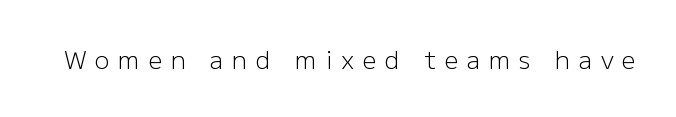
This rendering features lettering with no underline. This reads as an unemphasized weight, regular at the heaviest. Display-style spreading of the glyphs; the letterfit is very open. This is roman type, the default non-slanted kind.
